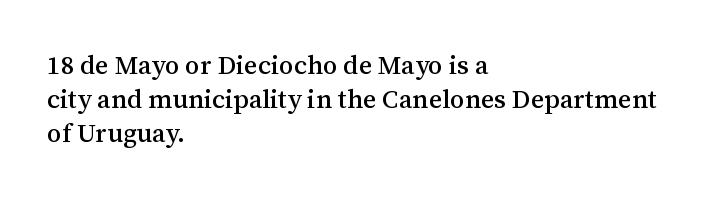
{"italic": "no", "underline": "no", "align": "left", "line_spacing": "normal", "line_spacing_ratio": 1.3, "letter_spacing": "normal", "letter_spacing_em": 0.0, "glyph_px": 26}
